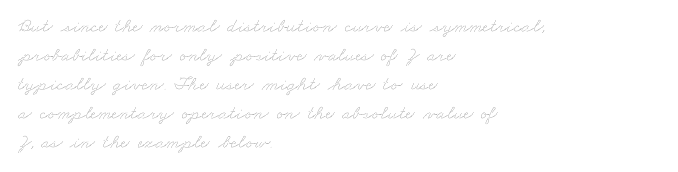
{"bold": "no", "underline": "no", "align": "left", "line_spacing": "normal", "line_spacing_ratio": 1.45, "letter_spacing": "normal", "letter_spacing_em": 0.0, "glyph_px": 20}
